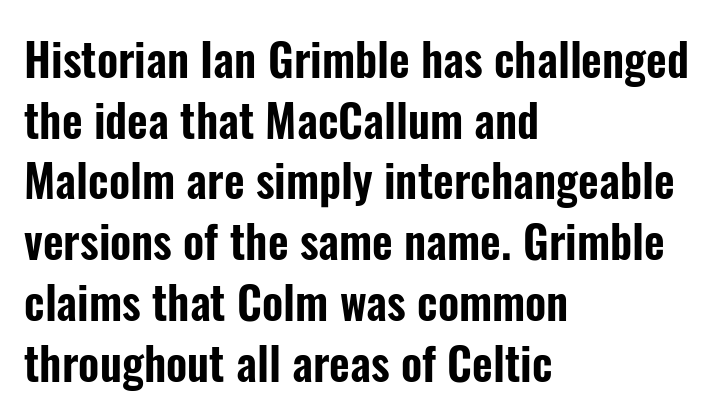
Q: Is the text italic (slanted)? A: No, it is upright.
Q: Is the typeface a serif or a sans-serif typeface? A: Sans-serif.
Q: Is the text underlined? A: No.
Q: How is the paragraph aligned? A: Left-aligned.
Q: Is the spacing between letters normal or unusually wide? A: Normal.
Q: Is the spacing between lines tight, normal or loose? A: Normal.
Q: Width (condensed, normal, or wide)? A: Condensed.
Q: Stroke contrast? A: Low.
Q: x-height? A: Medium.
Q: Monospaced? A: No.
